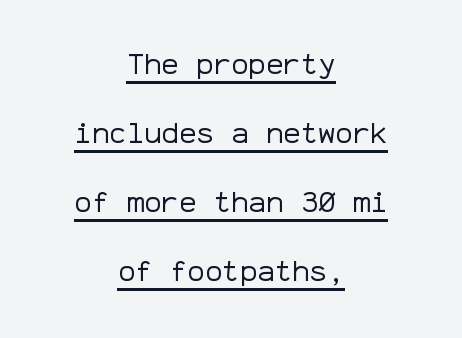
The image shows 29 px regular-weight sans-serif type, upright, monospaced; set centered, loose line spacing (2.38x), normal letter spacing, underlined; low stroke contrast and a medium x-height.
